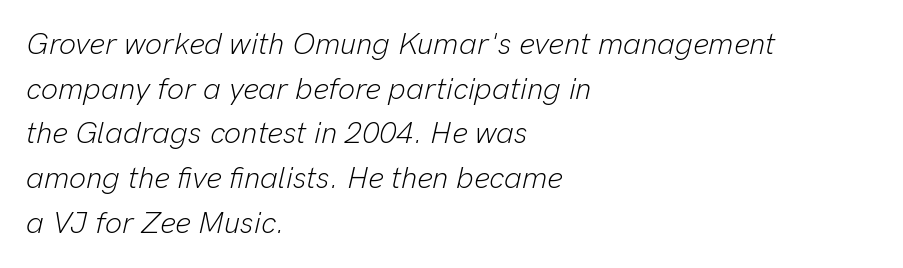
Compared with a centered layout, this one pins lines to the left instead. This reads as an unemphasized weight, regular at the heaviest. Line spacing here is normal. The rendering uses natural spacing where letterforms have individual widths. Is the letter spacing exaggerated? No — it looks like the ordinary default.
